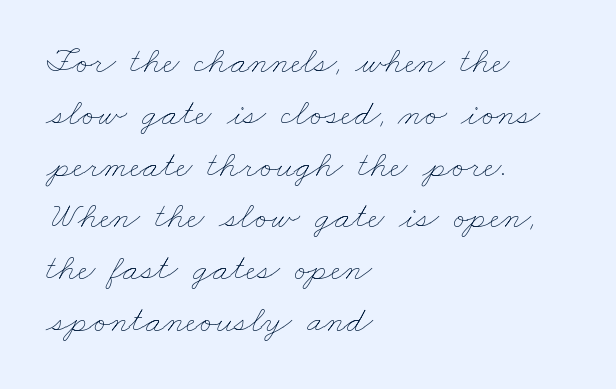
Q: Is the text bold? A: No.
Q: Is the text underlined? A: No.
Q: How is the paragraph aligned? A: Left-aligned.
Q: Is the spacing between letters normal or unusually wide? A: Normal.
Q: Is the spacing between lines tight, normal or loose? A: Normal.
Q: Width (condensed, normal, or wide)? A: Wide.
Q: Stroke contrast? A: Low.
Q: x-height? A: Small.
Q: Monospaced? A: No.
